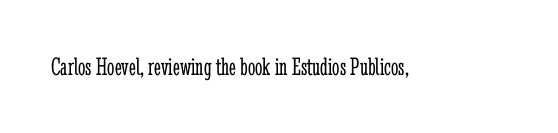
{"italic": "no", "bold": "no", "underline": "no", "letter_spacing": "normal", "letter_spacing_em": 0.0, "glyph_px": 26}
